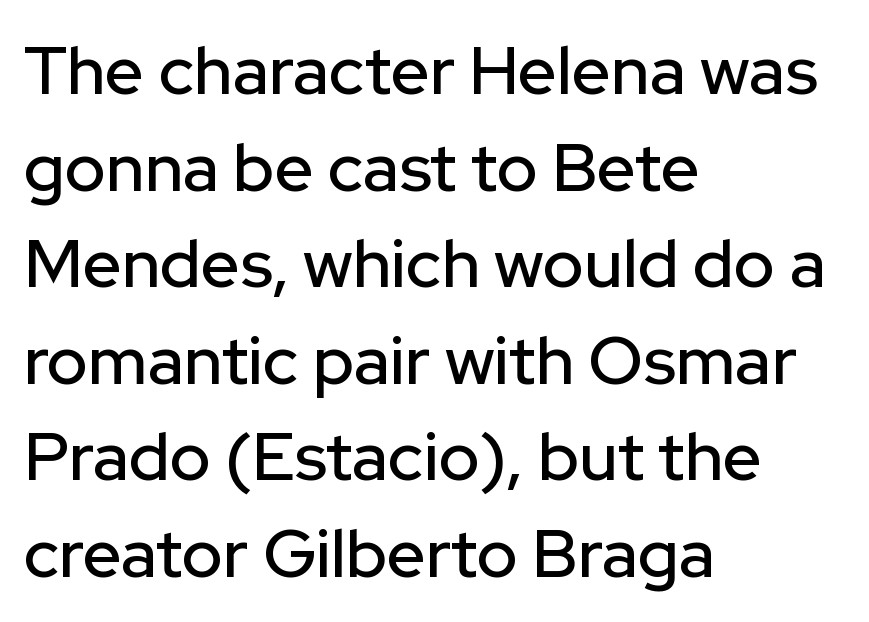
Decoration check: the copy has no underline. The rows are spaced the way most documents space them. Upright lettering throughout. These lines stack with their left ends in a neat column. Letterform terminals end flat and unadorned throughout the passage.
